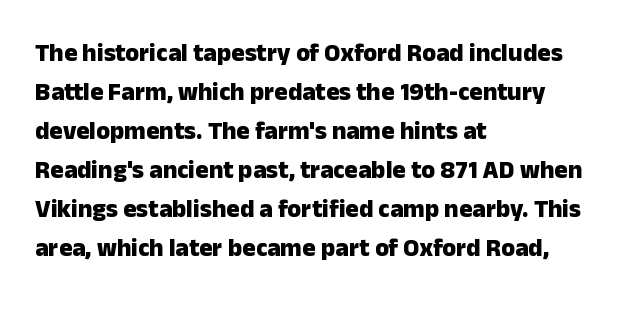
Vertical strokes here are truly vertical. In terms of letterspacing, this is plain default setting. This block has exactly the height ordinary leading produces. Pretty heavy lettering here — definitely bold.
